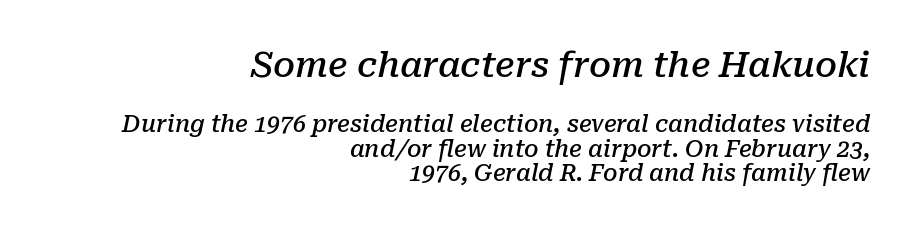
Q: Is the text bold? A: Semi-bold.
Q: Is the text italic (slanted)? A: Yes, it leans right by about 10 degrees.
Q: Is the typeface a serif or a sans-serif typeface? A: Serif.
Q: Is the text underlined? A: No.
Q: How is the paragraph aligned? A: Right-aligned.
Q: Is the spacing between letters normal or unusually wide? A: Normal.
Q: Is the spacing between lines tight, normal or loose? A: Tight.
Q: Which block of text is set in a larger size, the first (top) or the second (bottom)? A: The first (top) one.
Q: Width (condensed, normal, or wide)? A: Normal.
Q: Stroke contrast? A: Low.
Q: x-height? A: Medium.
Q: Monospaced? A: No.
